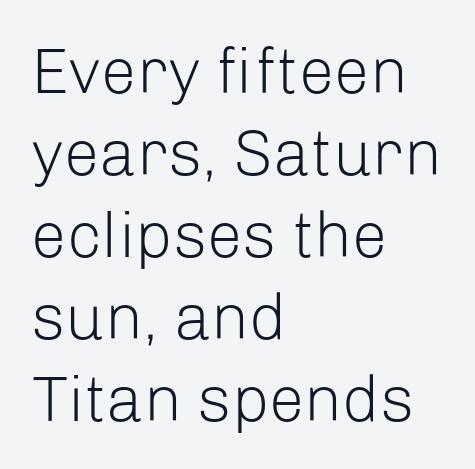
Q: Is the text bold? A: No.
Q: Is the text italic (slanted)? A: No, it is upright.
Q: Is the typeface a serif or a sans-serif typeface? A: Sans-serif.
Q: Is the text underlined? A: No.
Q: How is the paragraph aligned? A: Left-aligned.
Q: Is the spacing between letters normal or unusually wide? A: Normal.
Q: Is the spacing between lines tight, normal or loose? A: Normal.
Q: Width (condensed, normal, or wide)? A: Normal.
Q: Stroke contrast? A: Low.
Q: x-height? A: Medium.
Q: Monospaced? A: No.
